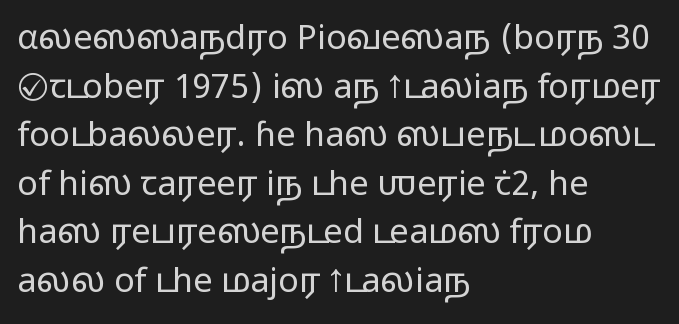
The image shows 34 px light, wide sans-serif type, upright; set left-aligned, normal line spacing (1.43x), normal letter spacing, not underlined; low stroke contrast and a medium x-height.
